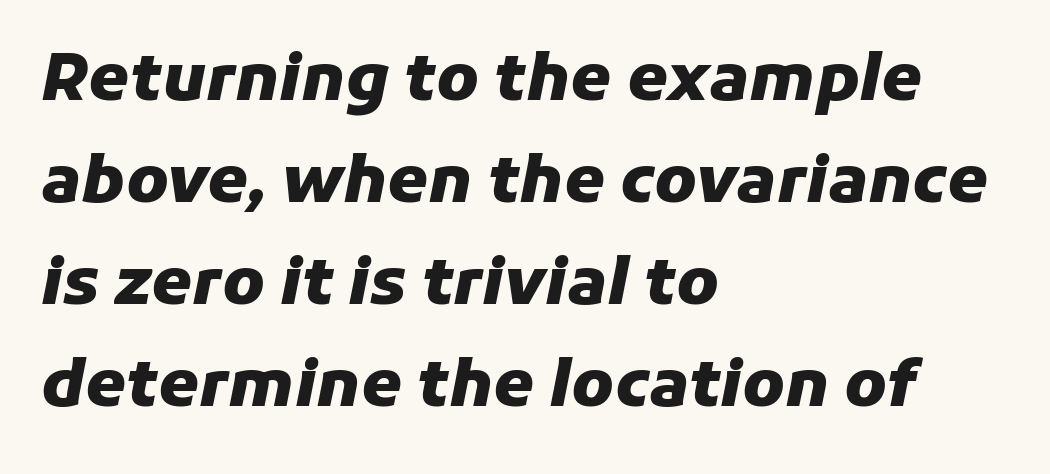
Q: Is the text bold? A: Yes.
Q: Is the text italic (slanted)? A: Yes, it leans right by about 11 degrees.
Q: Is the text underlined? A: No.
Q: How is the paragraph aligned? A: Left-aligned.
Q: Is the spacing between letters normal or unusually wide? A: Normal.
Q: Is the spacing between lines tight, normal or loose? A: Normal.
Q: Width (condensed, normal, or wide)? A: Normal.
Q: Stroke contrast? A: Low.
Q: x-height? A: Medium.
Q: Monospaced? A: No.
